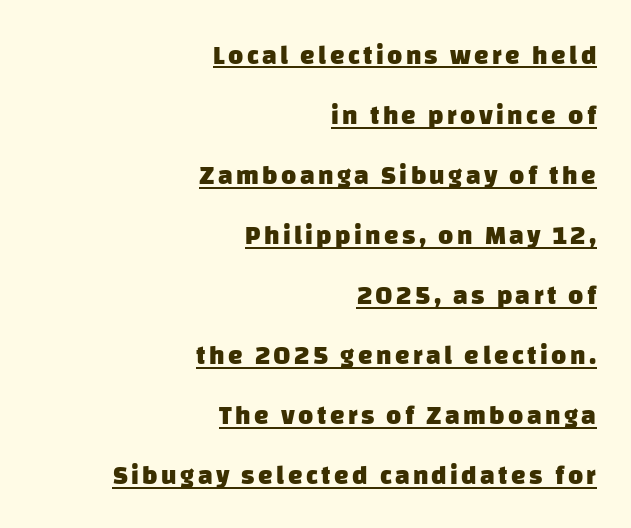
Q: Is the text bold? A: Yes.
Q: Is the text underlined? A: Yes.
Q: How is the paragraph aligned? A: Right-aligned.
Q: Is the spacing between lines tight, normal or loose? A: Loose.
